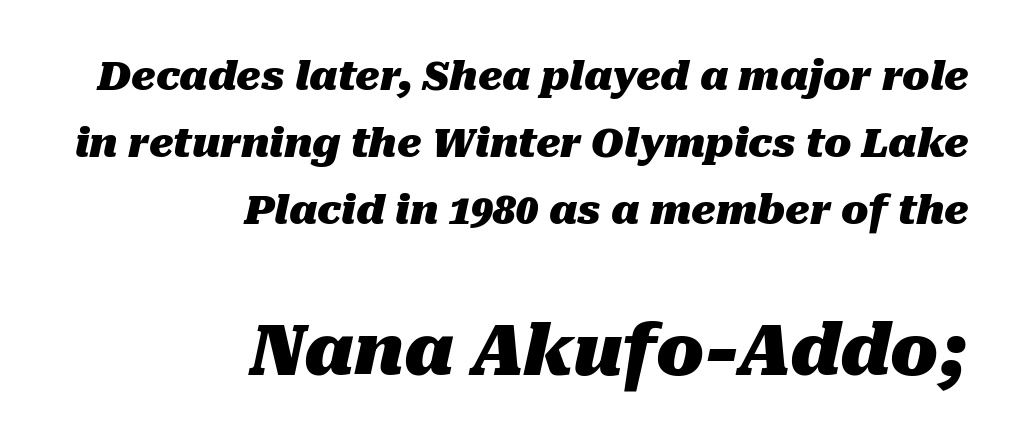
You can tell it's italic because the verticals aren't actually vertical. Letters rest on an invisible, unmarked baseline. Strokes here are thick enough to call this a true bold. Teacher's note: observe the even right margin — that is flush-right alignment. What stands out about the letter spacing? Nothing — it is the standard amount. Small over large — that's the arrangement of the two blocks here.
